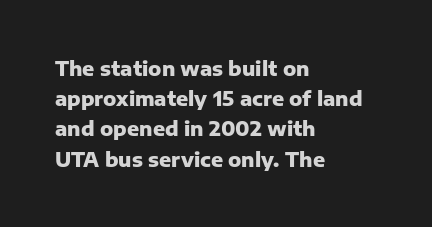
Q: Is the text bold? A: Yes.
Q: Is the text italic (slanted)? A: No, it is upright.
Q: Is the text underlined? A: No.
Q: How is the paragraph aligned? A: Left-aligned.
Q: Is the spacing between letters normal or unusually wide? A: Normal.
Q: Is the spacing between lines tight, normal or loose? A: Normal.
